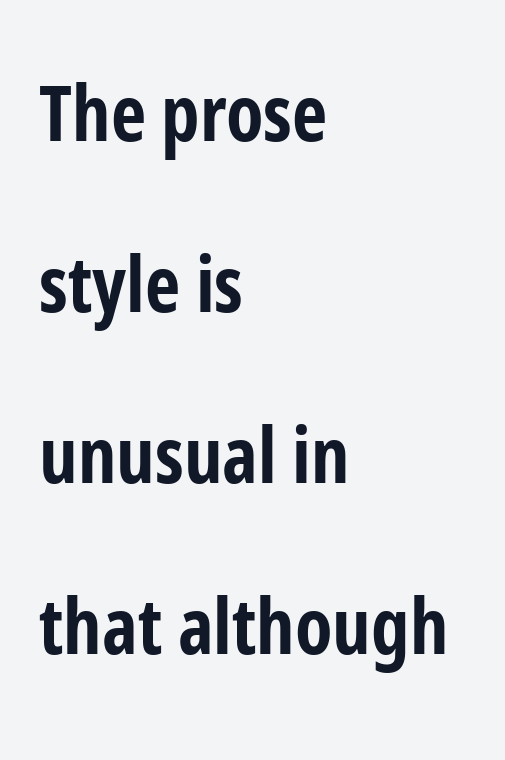
The image shows 77 px bold, condensed sans-serif type, upright; set left-aligned, loose line spacing (2.22x), normal letter spacing, not underlined; low stroke contrast and a medium x-height.
